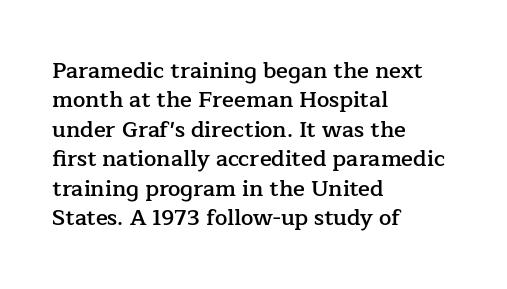
Notice how the passage keeps a crisp vertical edge on the left only. It's the straight-up-and-down kind of type. The zone under the glyphs is completely vacant. This is moderately heavy type, rendered in semibold. Compared with typical paragraphs, the rows here are spaced about the same.
